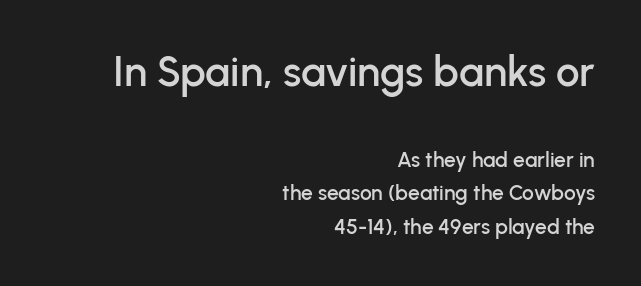
The rendering keeps characters at their native spacing. Compare the two chunks: the upper has the greater cap height. This rendering employs a face without finishing strokes, i.e., a sans-serif. Posture: straight, roman, zero tilt. The rows are spaced the way most documents space them. The strip under each line holds only bare page.
